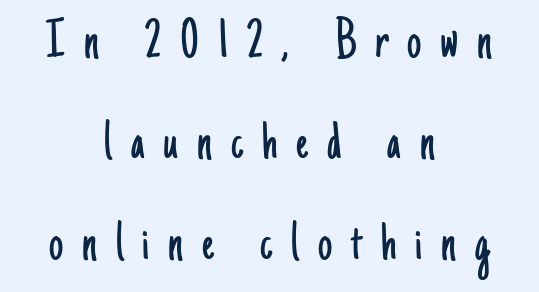
These lines have a slow, spaced-out rhythm from letter to letter. A typesetter would mark this as roman, not italic. The text block is weighted toward neither margin, spreading evenly from the middle. Note the varied advance widths — an 'i' is clearly narrower than an 'm'. Observe the absence of serifs on each vertical stroke in this sample. No extra ink here — the face is not bold.
